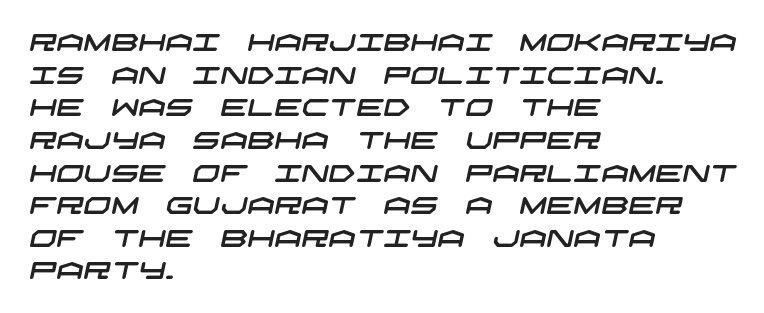
The image shows 24 px text type; set left-aligned, normal line spacing (1.36x), normal letter spacing, not underlined.
